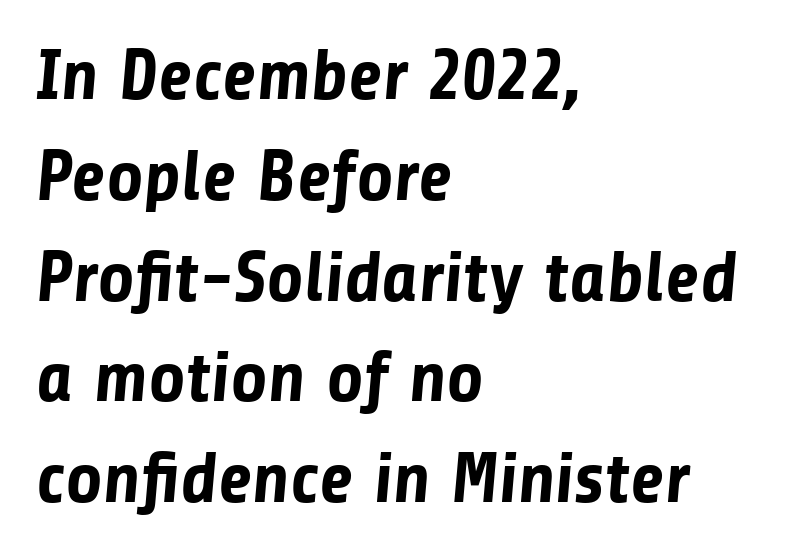
Q: Is the text bold? A: Yes.
Q: Is the typeface a serif or a sans-serif typeface? A: Sans-serif.
Q: Is the text underlined? A: No.
Q: How is the paragraph aligned? A: Left-aligned.
Q: Is the spacing between letters normal or unusually wide? A: Normal.
Q: Is the spacing between lines tight, normal or loose? A: Normal.
Q: Width (condensed, normal, or wide)? A: Normal.
Q: Stroke contrast? A: Low.
Q: x-height? A: Medium.
Q: Monospaced? A: No.
